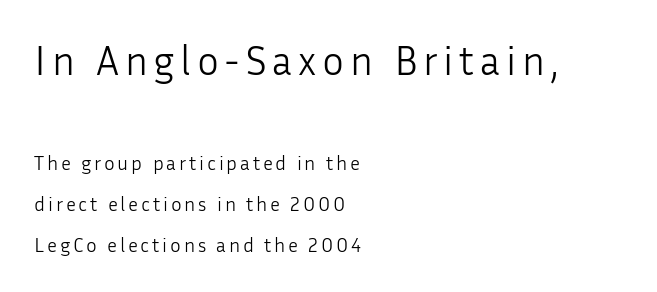
Q: Is the text bold? A: No.
Q: Is the text italic (slanted)? A: No, it is upright.
Q: Is the typeface a serif or a sans-serif typeface? A: Sans-serif.
Q: Is the text underlined? A: No.
Q: How is the paragraph aligned? A: Left-aligned.
Q: Is the spacing between lines tight, normal or loose? A: Loose.
Q: Which block of text is set in a larger size, the first (top) or the second (bottom)? A: The first (top) one.
Q: Width (condensed, normal, or wide)? A: Normal.
Q: Stroke contrast? A: Low.
Q: x-height? A: Medium.
Q: Monospaced? A: No.
